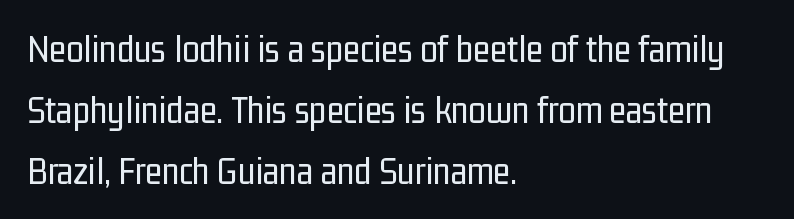
The image shows 39 px regular-weight, condensed sans-serif type, upright; set left-aligned, normal line spacing (1.56x), normal letter spacing, not underlined; low stroke contrast and a medium x-height.
